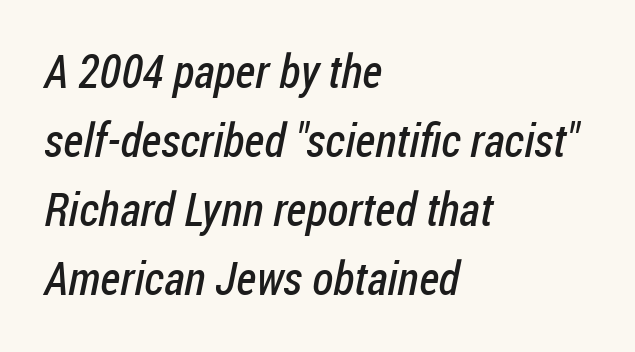
The image shows 47 px regular-weight, condensed sans-serif type; set left-aligned, normal line spacing (1.47x), normal letter spacing, not underlined; low stroke contrast and a medium x-height.
